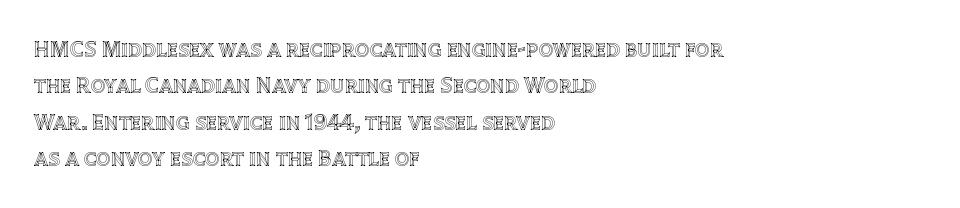
{"italic": "no", "underline": "no", "align": "left", "line_spacing": "normal", "line_spacing_ratio": 1.58, "letter_spacing": "normal", "letter_spacing_em": 0.0, "glyph_px": 23}
